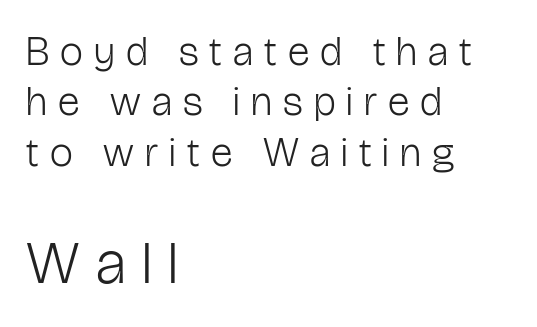
{"serif": "no", "italic": "no", "bold": "no", "weight": "light", "width": "condensed", "stroke_contrast": "low", "x_height": "medium", "monospaced": "no", "underline": "no", "align": "left", "line_spacing_ratio": 1.23, "letter_spacing": "wide", "letter_spacing_em": 0.27, "larger_block": "second", "size_ratio": 1.49, "glyph_px": 61}
